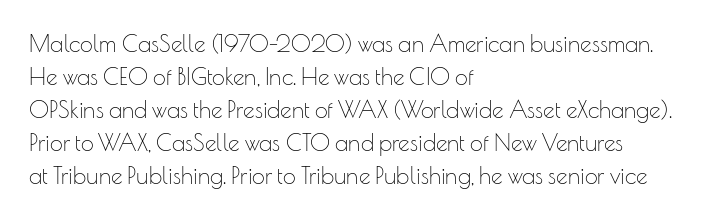
Does extra space separate the letters? No, they use regular spacing. The rendering anchors every line to the left-hand side. The axis of the letterforms is exactly vertical. These lines sit exactly where default settings would place them. Ink coverage per letter is moderate at most. Bare-footed words on every line.
